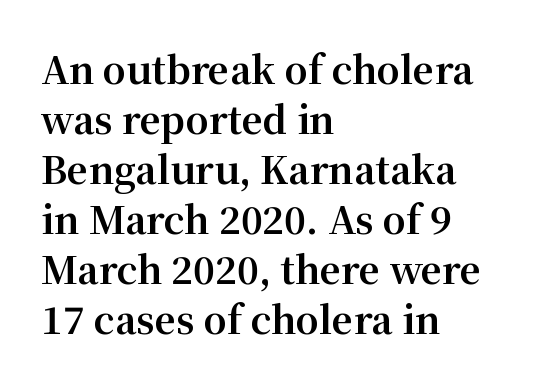
Q: Is the text bold? A: Yes.
Q: Is the text italic (slanted)? A: No, it is upright.
Q: Is the typeface a serif or a sans-serif typeface? A: Serif.
Q: Is the text underlined? A: No.
Q: How is the paragraph aligned? A: Left-aligned.
Q: Is the spacing between letters normal or unusually wide? A: Normal.
Q: Is the spacing between lines tight, normal or loose? A: Normal.
Q: Width (condensed, normal, or wide)? A: Normal.
Q: Stroke contrast? A: Medium.
Q: x-height? A: Medium.
Q: Monospaced? A: No.
